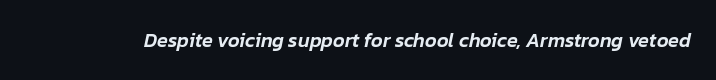
Q: Is the text italic (slanted)? A: Yes, it leans right by about 12 degrees.
Q: Is the text underlined? A: No.
Q: Is the spacing between letters normal or unusually wide? A: Normal.
